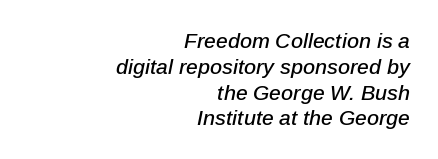
This sample uses plain, unmodified letter spacing. Type without underlining. The paragraph shown leans on its right margin. Would a proofreader flag this as italicized? Yes.
